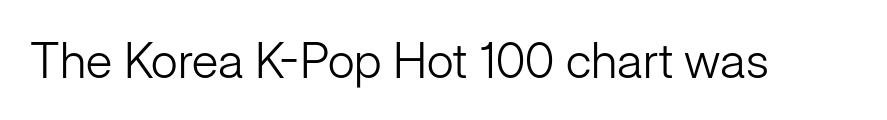
{"serif": "no", "italic": "no", "bold": "no", "weight": "light", "width": "normal", "stroke_contrast": "low", "x_height": "medium", "monospaced": "no", "underline": "no", "letter_spacing": "normal", "letter_spacing_em": 0.0, "glyph_px": 49}
